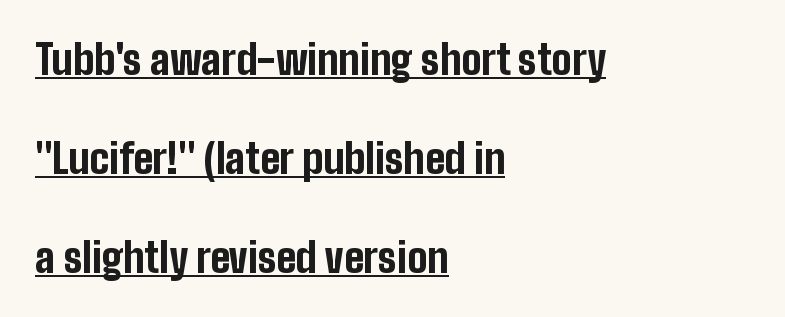
Q: Is the text bold? A: Yes.
Q: Is the text italic (slanted)? A: No, it is upright.
Q: Is the typeface a serif or a sans-serif typeface? A: Sans-serif.
Q: Is the text underlined? A: Yes.
Q: How is the paragraph aligned? A: Left-aligned.
Q: Is the spacing between letters normal or unusually wide? A: Normal.
Q: Is the spacing between lines tight, normal or loose? A: Loose.
Q: Width (condensed, normal, or wide)? A: Condensed.
Q: Stroke contrast? A: Low.
Q: x-height? A: Medium.
Q: Monospaced? A: No.
